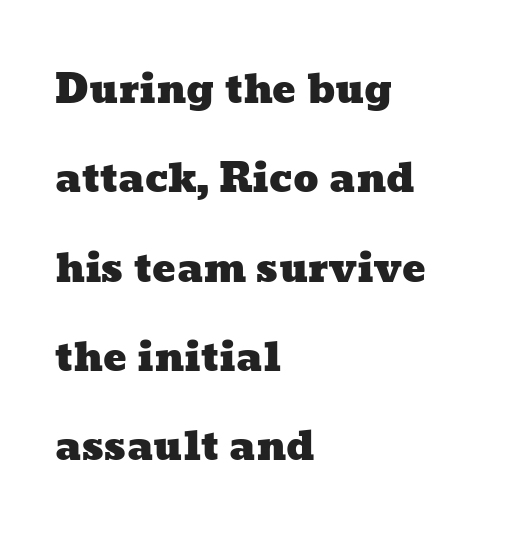
Q: Is the text underlined? A: No.
Q: How is the paragraph aligned? A: Left-aligned.
Q: Is the spacing between letters normal or unusually wide? A: Normal.
Q: Is the spacing between lines tight, normal or loose? A: Loose.
Q: Width (condensed, normal, or wide)? A: Wide.
Q: Stroke contrast? A: Low.
Q: x-height? A: Medium.
Q: Monospaced? A: No.
